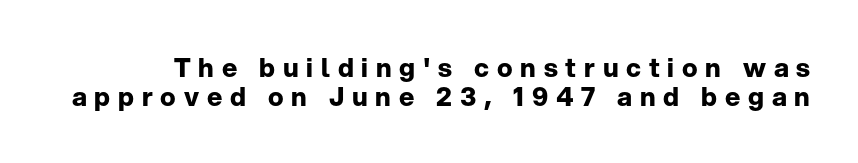
The image shows 26 px bold type, upright; set tight line spacing (1.11x), unusually wide letter spacing (+0.3 em), not underlined.
